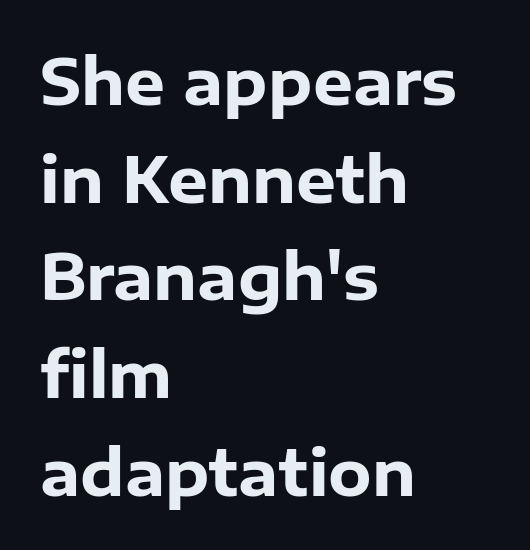
The image shows 63 px heavy sans-serif type, upright; set left-aligned, normal line spacing (1.55x), normal letter spacing, not underlined; low stroke contrast and a medium x-height.
